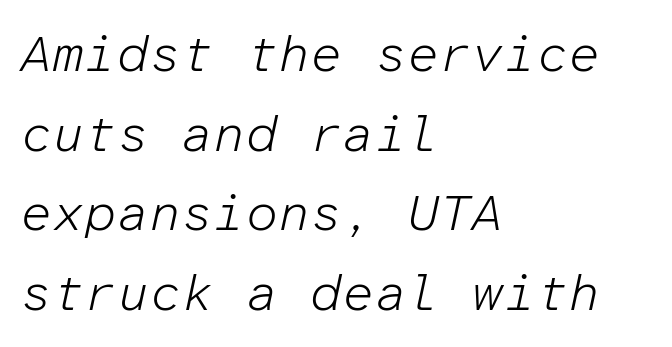
{"italic": "yes", "lean": "right", "slant_degrees": 12, "bold": "no", "weight": "light", "width": "normal", "stroke_contrast": "low", "x_height": "medium", "monospaced": "yes", "underline": "no", "align": "left", "line_spacing": "normal", "line_spacing_ratio": 1.56, "letter_spacing": "normal", "letter_spacing_em": 0.0, "glyph_px": 51}
